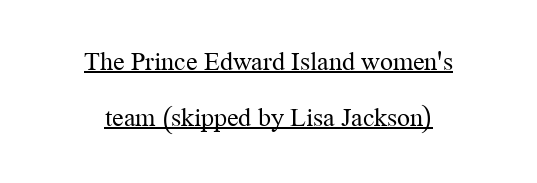
The font's upright variant was chosen for this text. You could fit nearly another row in the gap between these rows. Observe the ordinary spacing: letters are neighbours, not strangers. A light-to-regular cut is what we see here. Underlining? Definitely there.
